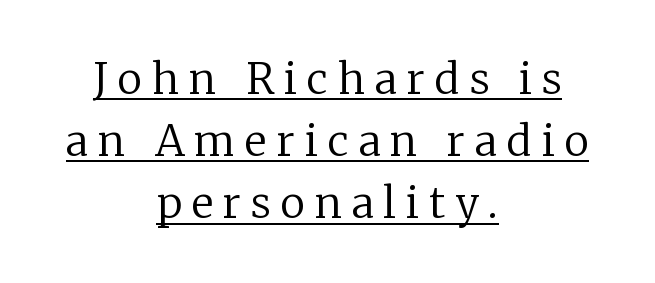
The image shows 42 px regular-weight serif type, upright; set centered, normal line spacing (1.48x), unusually wide letter spacing (+0.24 em), underlined; low stroke contrast and a medium x-height.
